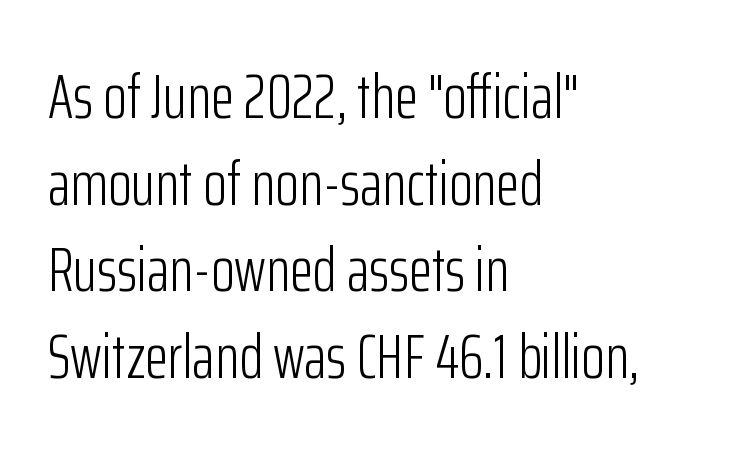
Short and long lines alike share a common starting point at left. Every stem runs plumb, perpendicular to the baseline. The passage shown is typed in a proportional face where columns would drift. This rendering leaves character spacing at its baseline value. Font category for this specimen: sans-serif.
